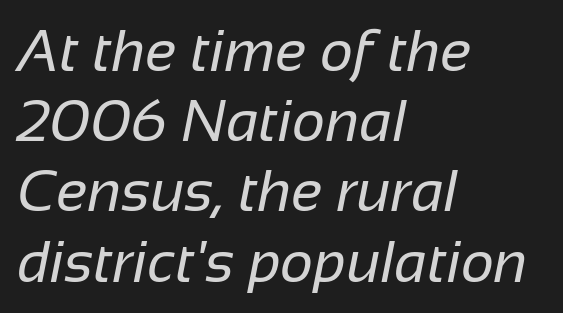
Q: Is the text bold? A: No.
Q: Is the typeface a serif or a sans-serif typeface? A: Sans-serif.
Q: Is the text underlined? A: No.
Q: How is the paragraph aligned? A: Left-aligned.
Q: Is the spacing between letters normal or unusually wide? A: Normal.
Q: Width (condensed, normal, or wide)? A: Normal.
Q: Stroke contrast? A: Low.
Q: x-height? A: Medium.
Q: Monospaced? A: No.
